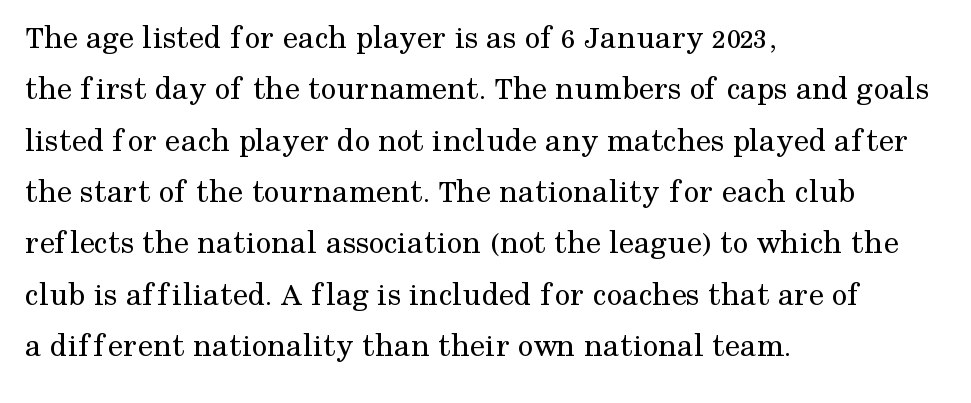
The image shows 34 px regular-weight serif type, upright; set left-aligned, normal line spacing (1.51x), normal letter spacing, not underlined; medium stroke contrast and a medium x-height.
